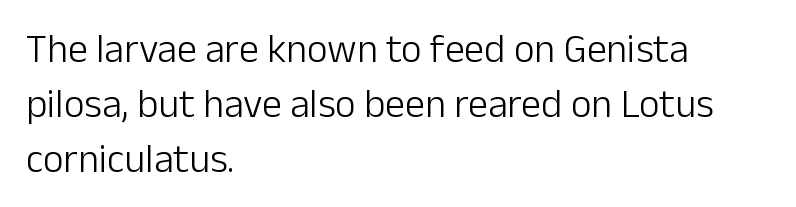
{"serif": "no", "italic": "no", "bold": "no", "weight": "light", "width": "normal", "stroke_contrast": "low", "x_height": "medium", "monospaced": "no", "underline": "no", "align": "left", "line_spacing": "normal", "line_spacing_ratio": 1.38, "letter_spacing": "normal", "letter_spacing_em": 0.0, "glyph_px": 40}
